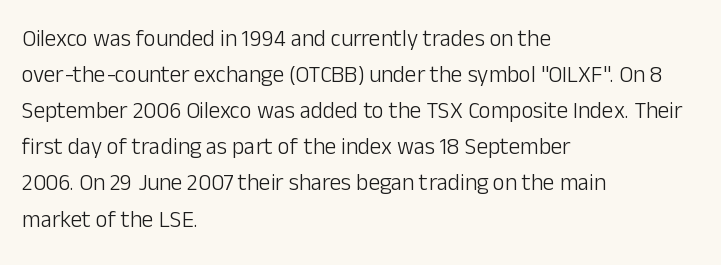
Q: Is the text bold? A: No.
Q: Is the text italic (slanted)? A: No, it is upright.
Q: Is the text underlined? A: No.
Q: How is the paragraph aligned? A: Left-aligned.
Q: Is the spacing between letters normal or unusually wide? A: Normal.
Q: Is the spacing between lines tight, normal or loose? A: Normal.
